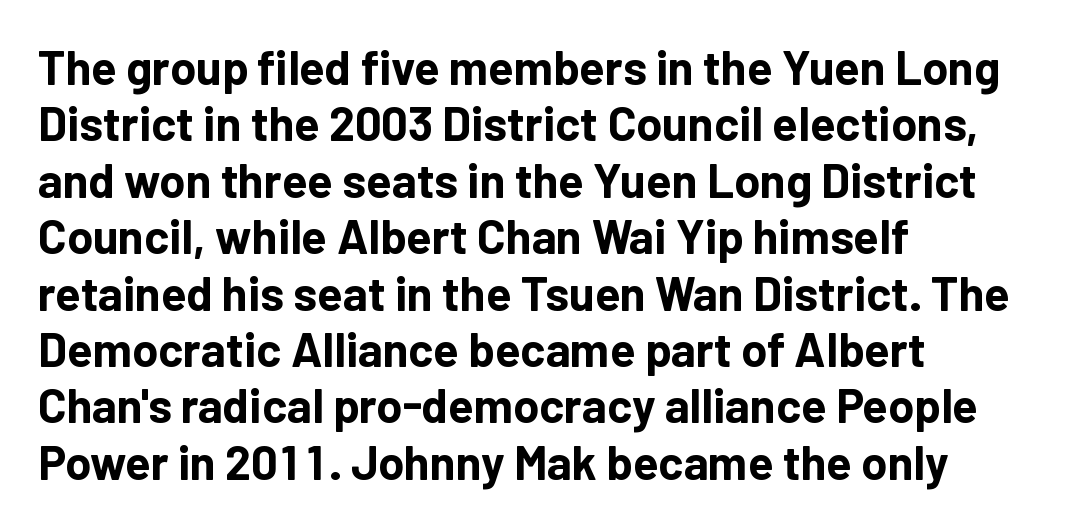
The image shows 47 px bold sans-serif type, upright; set left-aligned, line spacing 1.2x, normal letter spacing, not underlined; low stroke contrast and a medium x-height.
